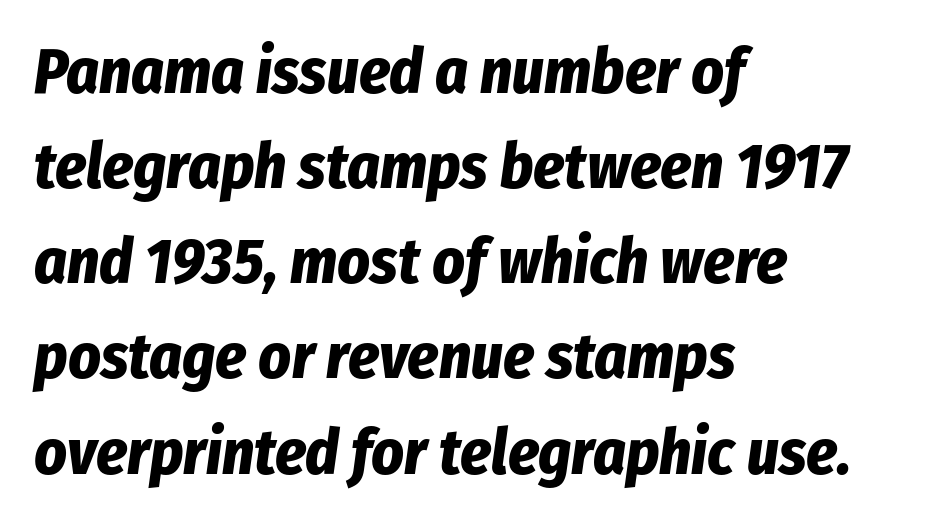
Spacing verdict: proportional, widths tailored to each character. The font's italic variant was chosen for this text. Check the space under the baseline: it is left empty. Students, note that the glyphs here touch the page at normal intervals.
